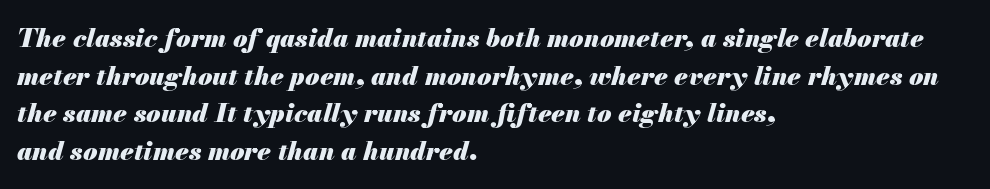
{"italic": "yes", "lean": "right", "slant_degrees": 13, "bold": "yes", "underline": "no", "align": "left", "line_spacing": "normal", "line_spacing_ratio": 1.45, "letter_spacing": "normal", "letter_spacing_em": 0.0, "glyph_px": 26}
